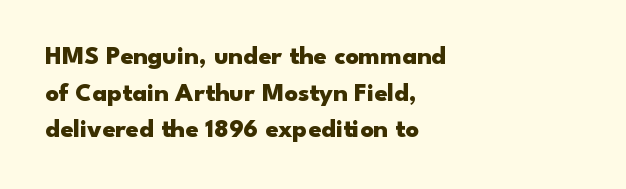
Caption: multi-line text, flush left, ragged right. Look at the tracking — it's just the regular setting, nothing added. Upright lettering throughout. The passage shown is emphatically bold. The passage shown is not underscored anywhere.
